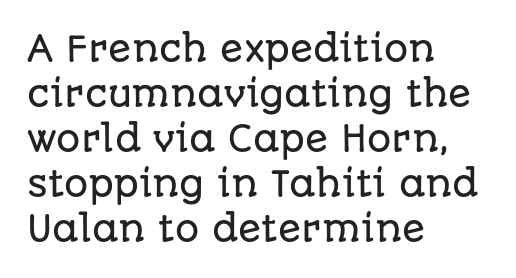
{"serif": "no", "italic": "no", "width": "normal", "stroke_contrast": "low", "x_height": "large", "monospaced": "no", "underline": "no", "align": "left", "line_spacing": "normal", "line_spacing_ratio": 1.32, "letter_spacing": "normal", "letter_spacing_em": 0.0, "glyph_px": 34}
